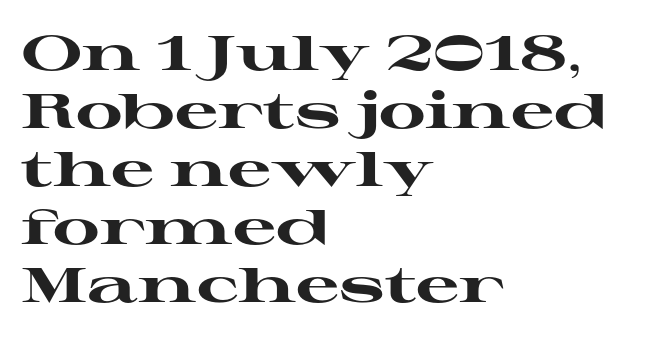
The image shows 48 px heavy, wide serif type, upright; set left-aligned, line spacing 1.21x, normal letter spacing, not underlined; high stroke contrast and a medium x-height.
